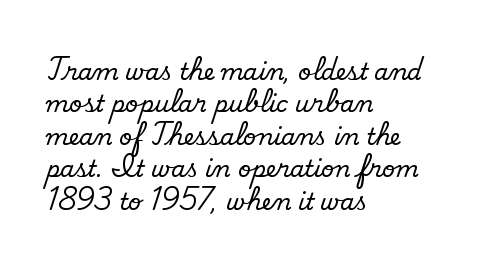
{"bold": "no", "underline": "no", "align": "left", "line_spacing": "normal", "line_spacing_ratio": 1.41, "letter_spacing": "normal", "letter_spacing_em": 0.0, "glyph_px": 23}
